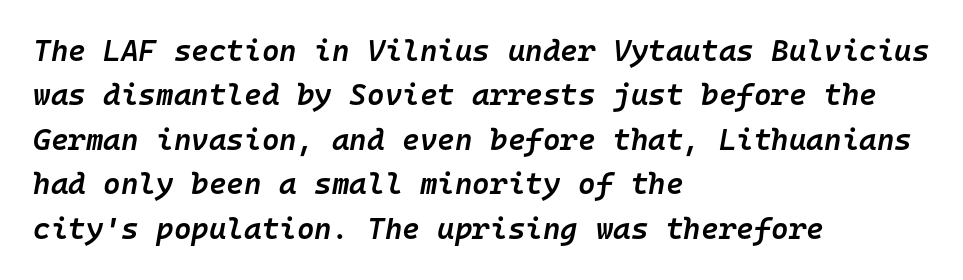
There's an unmistakable incline to the writing here. Normally led — the rows are evenly, conventionally spaced. The rag falls on the right side of this text block. Nothing unusual about the tracking: characters are spaced as the font intends. Note the uniform advance width — an 'i' takes as much space as an 'm'.
